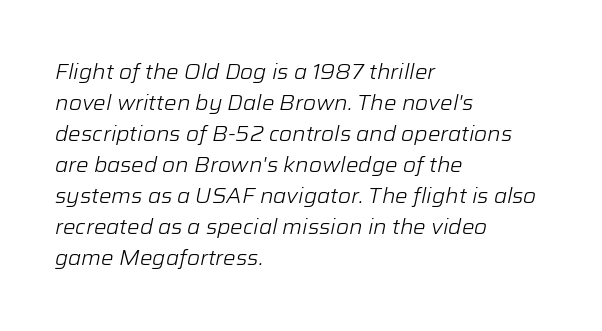
The image shows 21 px text type, italic (leaning right); set left-aligned, normal line spacing (1.48x), normal letter spacing, not underlined.
